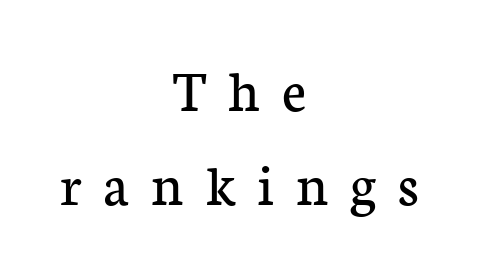
{"serif": "yes", "italic": "no", "bold": "no", "weight": "regular", "width": "normal", "stroke_contrast": "low", "x_height": "medium", "monospaced": "no", "underline": "no", "align": "center", "line_spacing": "normal", "line_spacing_ratio": 1.54, "letter_spacing": "wide", "letter_spacing_em": 0.36, "glyph_px": 61}
